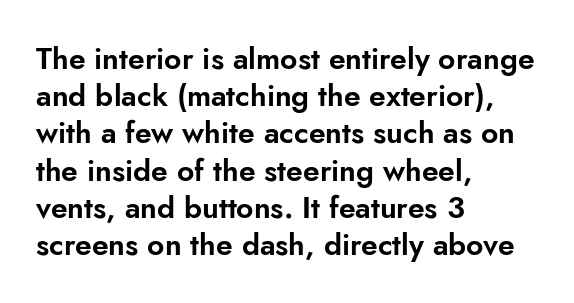
Q: Is the text italic (slanted)? A: No, it is upright.
Q: Is the typeface a serif or a sans-serif typeface? A: Sans-serif.
Q: Is the text underlined? A: No.
Q: How is the paragraph aligned? A: Left-aligned.
Q: Is the spacing between letters normal or unusually wide? A: Normal.
Q: Width (condensed, normal, or wide)? A: Normal.
Q: Stroke contrast? A: Low.
Q: x-height? A: Small.
Q: Monospaced? A: No.
